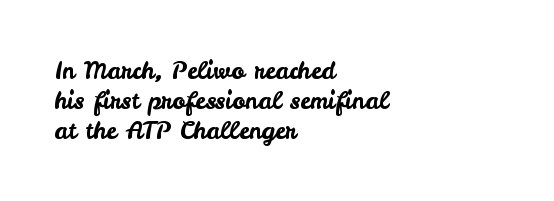
The space beneath each line is pristine and unruled. Short note: letters normally spaced. A classic flush-left, rag-right setting is used for this passage.
